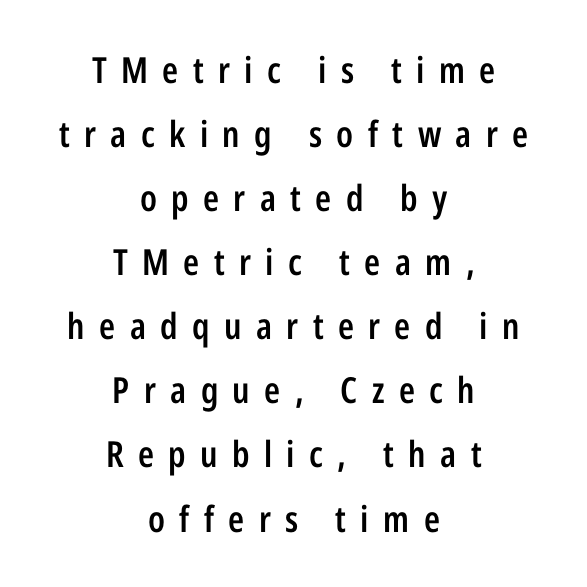
Font category for this specimen: sans-serif. Is this a fixed-width face? No — the glyphs have proportional, varying widths. These lines stack symmetrically, like a column narrowing and widening about its center. This sample uses an upright cut, with every glyph sitting square on the baseline.
